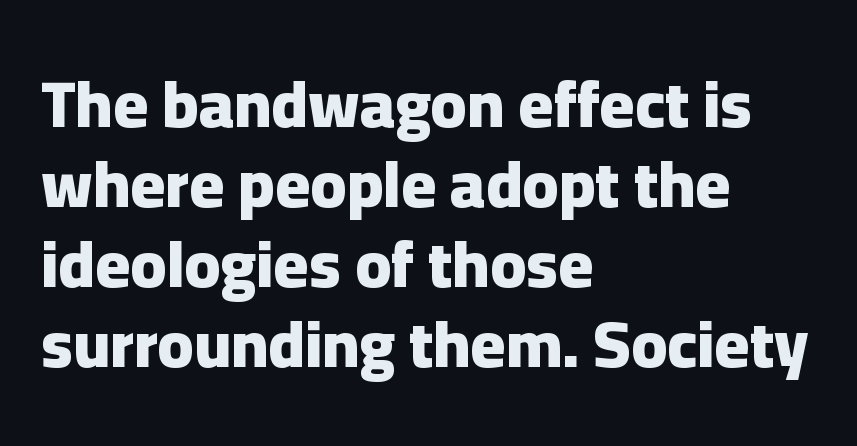
The designer went with a sans here, leaving each stem footless. I'd describe the lettering as bold — thick and assertive. Visually the block forms a straight wall on the left and a jagged coastline on the right. The face used here is proportionally spaced, like ordinary book or web type. Tall strokes in this sample are plumb rather than angled. Clear beneath every line of the passage.
